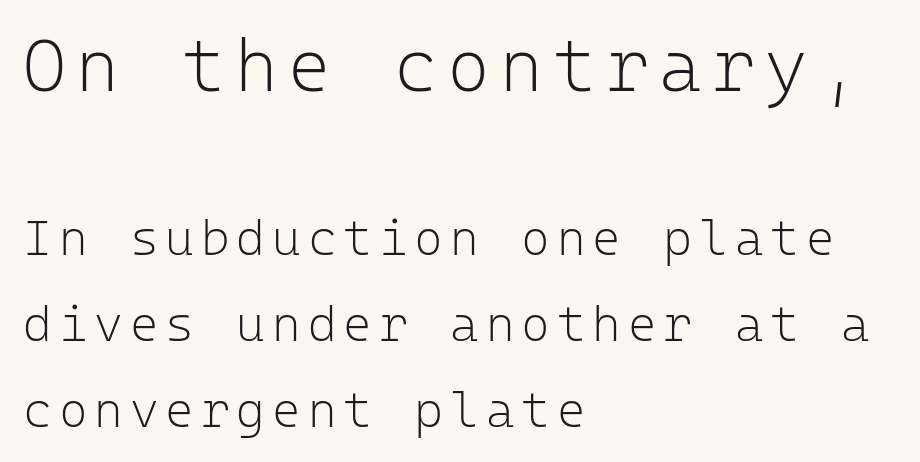
The image shows 73 px light sans-serif type, upright, monospaced; set left-aligned, line spacing 1.75x, not underlined; the first (top) block is 1.49x larger; low stroke contrast and a medium x-height.
